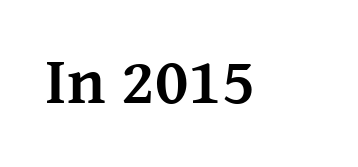
Italic? Not at all — the glyphs are vertical. The horizontal fit of the characters is conventional and even. I'd describe the lettering as bold — thick and assertive. Bare-footed words on every line. The passage shown is typeset with a serif family. Think of a printed novel: that variable character pitch is what you see here.
